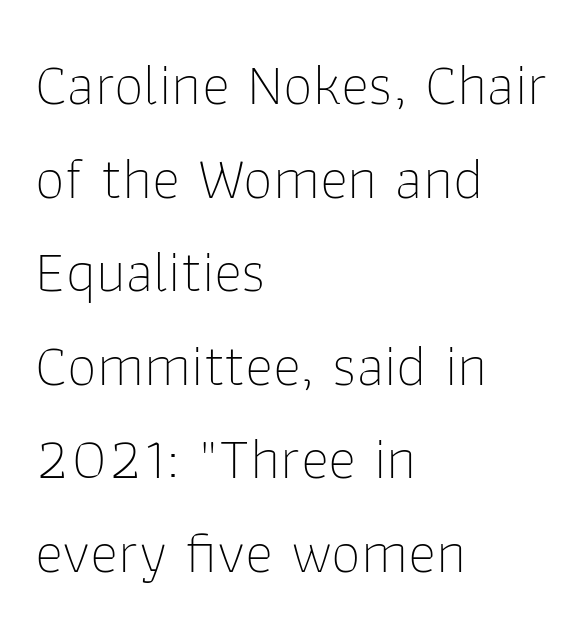
{"serif": "no", "italic": "no", "bold": "no", "weight": "thin", "width": "normal", "stroke_contrast": "low", "x_height": "medium", "monospaced": "no", "underline": "no", "align": "left", "line_spacing": "normal", "line_spacing_ratio": 1.56, "letter_spacing": "normal", "letter_spacing_em": 0.0, "glyph_px": 60}
